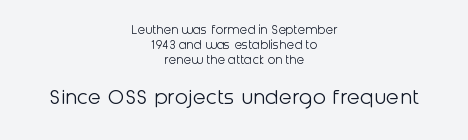
The image shows 24 px text type, upright; set centered, tight line spacing (1.08x), normal letter spacing, not underlined; the second (bottom) block is 1.71x larger.
